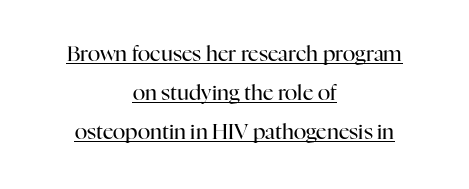
Which margin do the lines hug? Neither — every line sits in the middle. Somebody hit Ctrl+U on this one — the words are underlined. Tall strokes in this sample are plumb rather than angled. Each stroke keeps to a modest, everyday thickness or less. Is the letter spacing exaggerated? No — it looks like the ordinary default.
